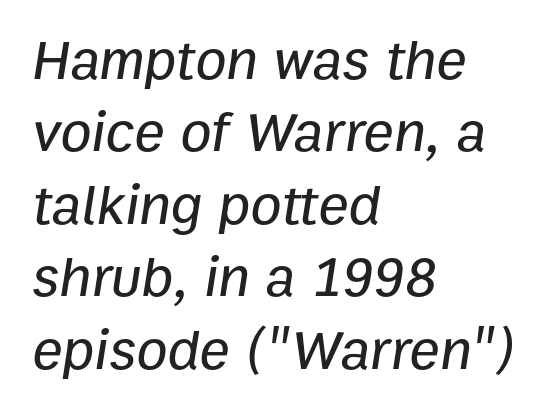
Q: Is the text italic (slanted)? A: Yes, it leans right by about 9 degrees.
Q: Is the text underlined? A: No.
Q: How is the paragraph aligned? A: Left-aligned.
Q: Is the spacing between letters normal or unusually wide? A: Normal.
Q: Is the spacing between lines tight, normal or loose? A: Normal.
Q: Width (condensed, normal, or wide)? A: Normal.
Q: Stroke contrast? A: Low.
Q: x-height? A: Medium.
Q: Monospaced? A: No.
